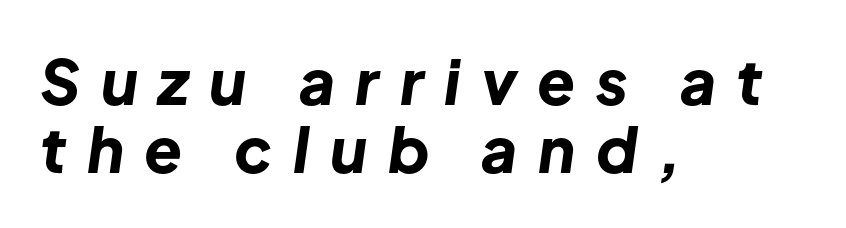
Heft: maximum for text — a bold. Observe the lean: these are italic letterforms. Leading: reduced. Only glyphs here, with clear space below each row.
